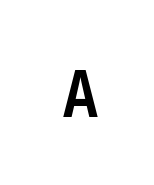
Beneath every word, the page is bare. Strokes here are thick enough to call this a true bold. Short note: letters widely spaced. Ordinary non-slanted type is in use. Nothing sits at the stroke ends, so this counts as sans-serif.
